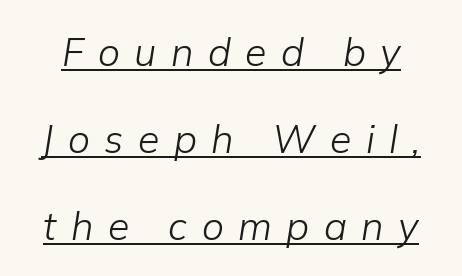
Substantial extra tracking has been applied to these lines. A quiet, ordinary-to-light weight characterises the typeface. Line spacing here is loose. Each letter keeps its own natural width here, so spacing adapts to shape.
